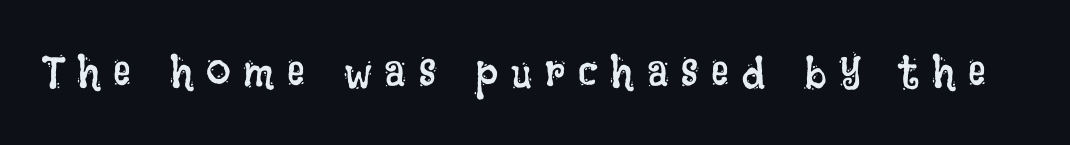
The passage shown is typed in a proportional face where columns would drift. The words here are not underlined. Do the letters lean? They stand straight. A light-to-regular cut is what we see here. In terms of letterspacing, this is a distinctly airy, spread setting.
